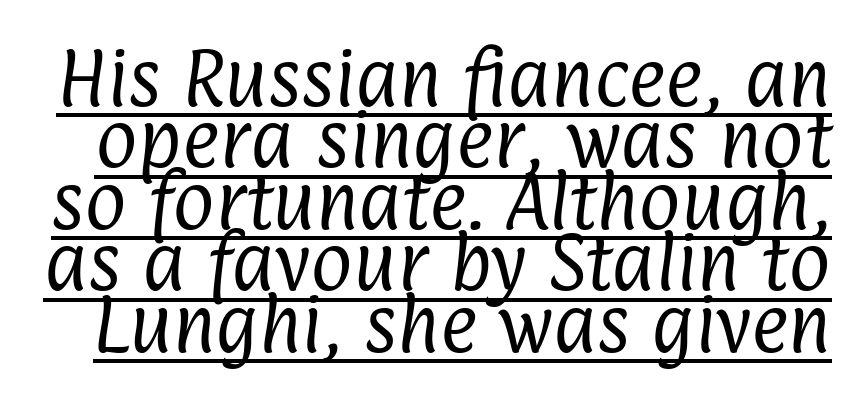
Q: Is the text bold? A: No.
Q: Is the typeface a serif or a sans-serif typeface? A: Sans-serif.
Q: Is the text underlined? A: Yes.
Q: Is the spacing between letters normal or unusually wide? A: Normal.
Q: Is the spacing between lines tight, normal or loose? A: Tight.
Q: Width (condensed, normal, or wide)? A: Condensed.
Q: Stroke contrast? A: Low.
Q: x-height? A: Medium.
Q: Monospaced? A: No.
